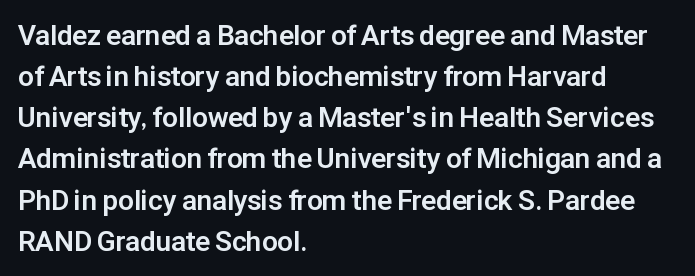
The image shows 28 px bold sans-serif type, upright; set left-aligned, normal line spacing (1.47x), normal letter spacing, not underlined; low stroke contrast and a medium x-height.
